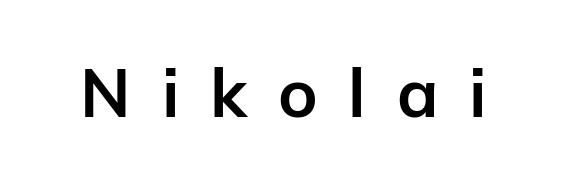
The image shows 67 px bold sans-serif type, upright; set unusually wide letter spacing (+0.46 em), not underlined; low stroke contrast and a medium x-height.
